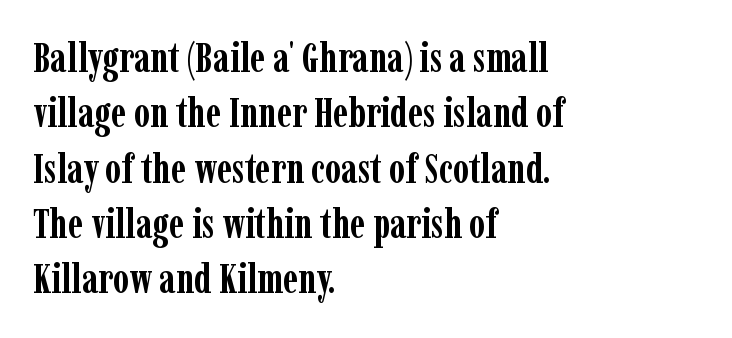
{"serif": "yes", "italic": "no", "bold": "yes", "weight": "semibold", "width": "condensed", "stroke_contrast": "low", "x_height": "medium", "monospaced": "no", "underline": "no", "align": "left", "line_spacing": "normal", "line_spacing_ratio": 1.35, "letter_spacing": "normal", "letter_spacing_em": 0.0, "glyph_px": 41}
